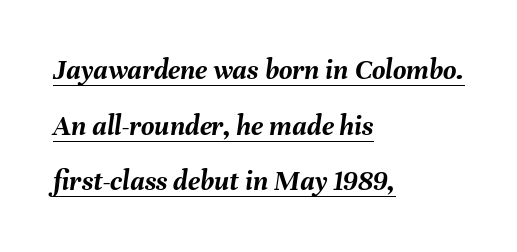
{"italic": "yes", "lean": "right", "slant_degrees": 8, "bold": "yes", "weight": "semibold", "width": "normal", "stroke_contrast": "medium", "x_height": "medium", "monospaced": "no", "underline": "yes", "align": "left", "line_spacing": "loose", "line_spacing_ratio": 1.92, "letter_spacing": "normal", "letter_spacing_em": 0.0, "glyph_px": 29}
